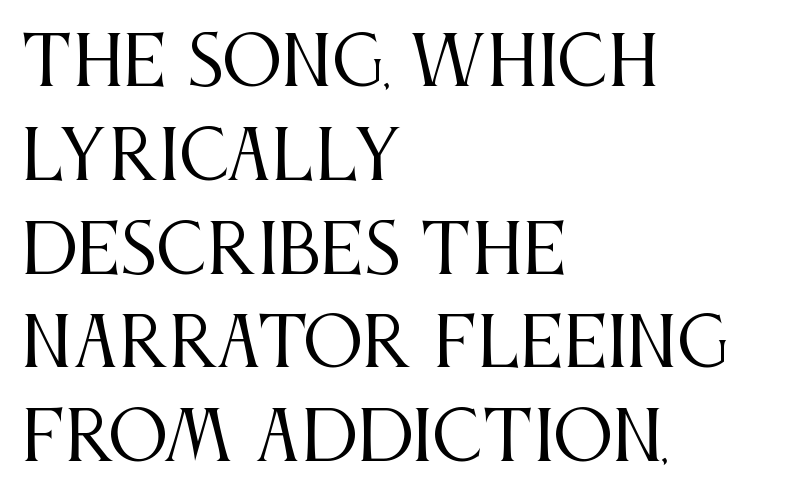
Q: Is the text bold? A: No.
Q: Is the text italic (slanted)? A: No, it is upright.
Q: Is the typeface a serif or a sans-serif typeface? A: Serif.
Q: Is the text underlined? A: No.
Q: How is the paragraph aligned? A: Left-aligned.
Q: Is the spacing between letters normal or unusually wide? A: Normal.
Q: Is the spacing between lines tight, normal or loose? A: Normal.
Q: Width (condensed, normal, or wide)? A: Condensed.
Q: Stroke contrast? A: Medium.
Q: x-height? A: Large.
Q: Monospaced? A: No.
